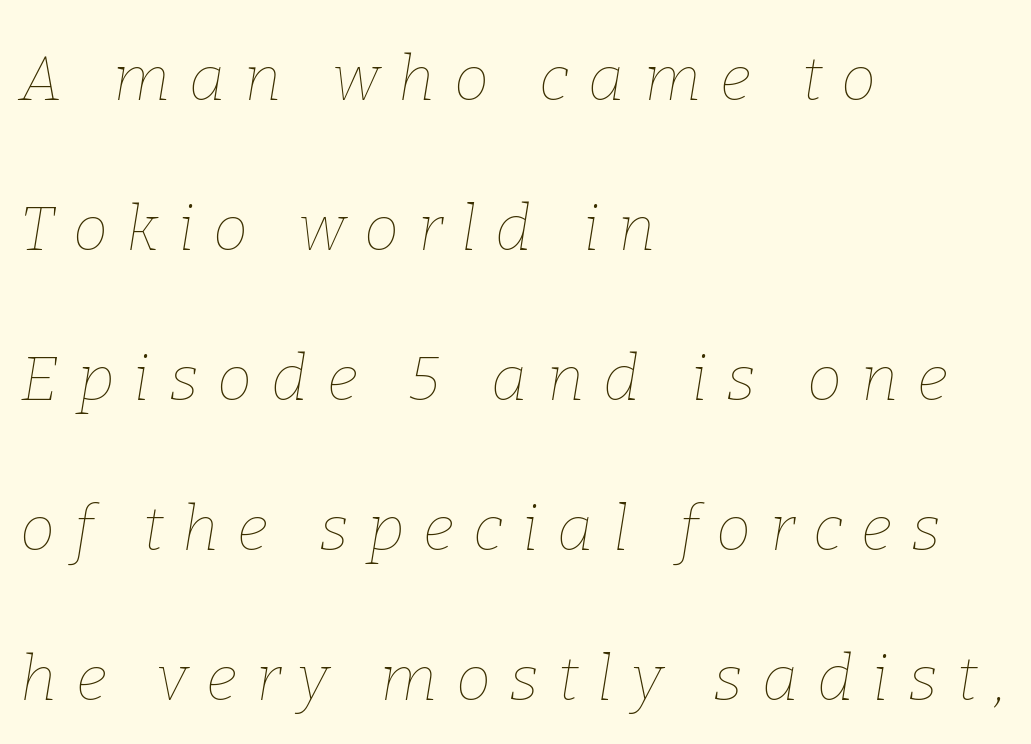
Q: Is the text bold? A: No.
Q: Is the text italic (slanted)? A: Yes, it leans right by about 9 degrees.
Q: Is the text underlined? A: No.
Q: How is the paragraph aligned? A: Left-aligned.
Q: Is the spacing between letters normal or unusually wide? A: Unusually wide.
Q: Is the spacing between lines tight, normal or loose? A: Loose.
Q: Width (condensed, normal, or wide)? A: Normal.
Q: Stroke contrast? A: Low.
Q: x-height? A: Medium.
Q: Monospaced? A: No.
